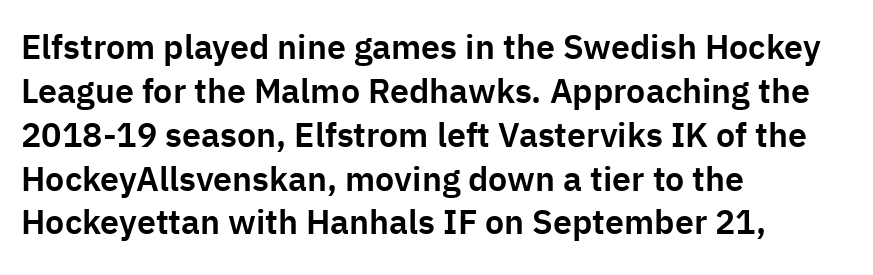
{"serif": "no", "italic": "no", "width": "normal", "stroke_contrast": "low", "x_height": "medium", "monospaced": "no", "underline": "no", "align": "left", "line_spacing": "normal", "line_spacing_ratio": 1.29, "letter_spacing": "normal", "letter_spacing_em": 0.0, "glyph_px": 34}
